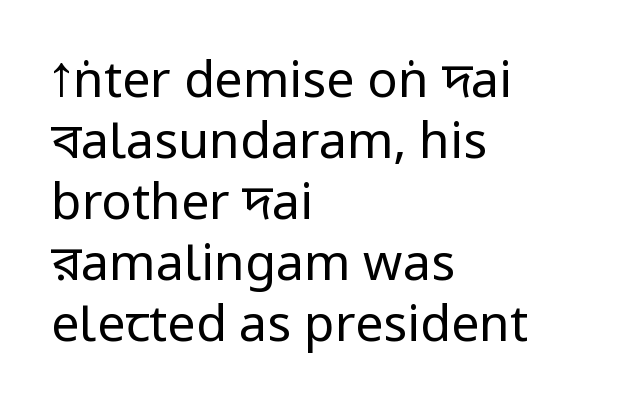
Bold? No — there's no thickening of the strokes. A typesetter would mark this as roman, not italic. Stroke terminals: plain, sans-serif. The text block is weighted toward the left margin, trailing off unevenly rightward. Has an underline been added? It has not. The horizontal fit of the characters is conventional and even.
